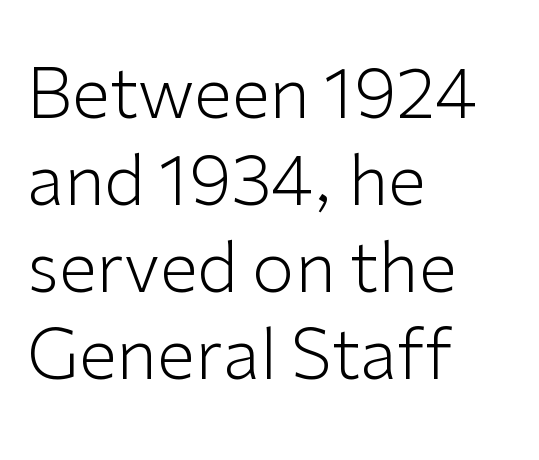
{"serif": "no", "italic": "no", "bold": "no", "weight": "light", "width": "normal", "stroke_contrast": "low", "x_height": "medium", "monospaced": "no", "underline": "no", "align": "left", "line_spacing": "normal", "line_spacing_ratio": 1.26, "letter_spacing": "normal", "letter_spacing_em": 0.0, "glyph_px": 69}
